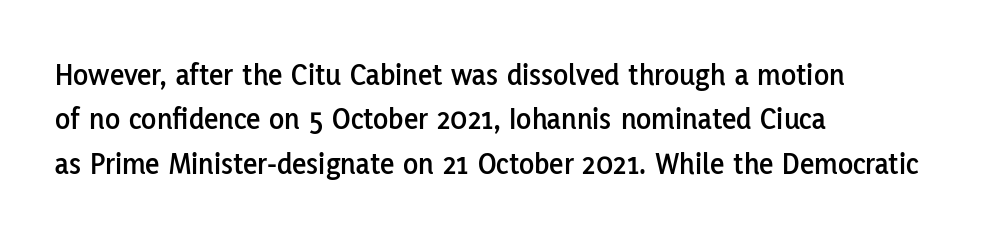
Q: Is the text italic (slanted)? A: No, it is upright.
Q: Is the typeface a serif or a sans-serif typeface? A: Sans-serif.
Q: Is the text underlined? A: No.
Q: How is the paragraph aligned? A: Left-aligned.
Q: Is the spacing between letters normal or unusually wide? A: Normal.
Q: Is the spacing between lines tight, normal or loose? A: Normal.
Q: Width (condensed, normal, or wide)? A: Normal.
Q: Stroke contrast? A: Low.
Q: x-height? A: Medium.
Q: Monospaced? A: No.
